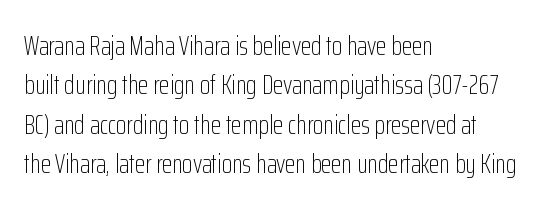
The image shows 27 px text type, upright; set left-aligned, normal line spacing (1.46x), normal letter spacing, not underlined.
